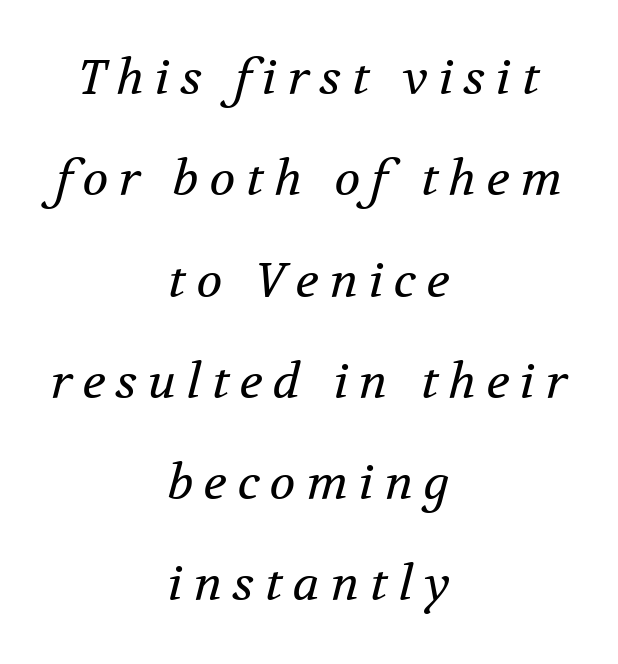
The image shows 48 px regular-weight serif type, italic (leaning right); set centered, loose line spacing (2.11x), unusually wide letter spacing (+0.22 em), not underlined; medium stroke contrast and a medium x-height.
